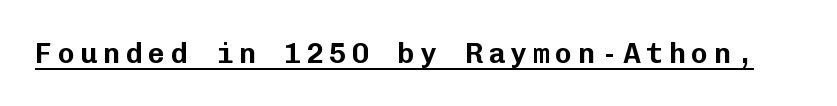
{"serif": "no", "italic": "no", "width": "normal", "stroke_contrast": "low", "x_height": "medium", "monospaced": "yes", "underline": "yes", "glyph_px": 29}
